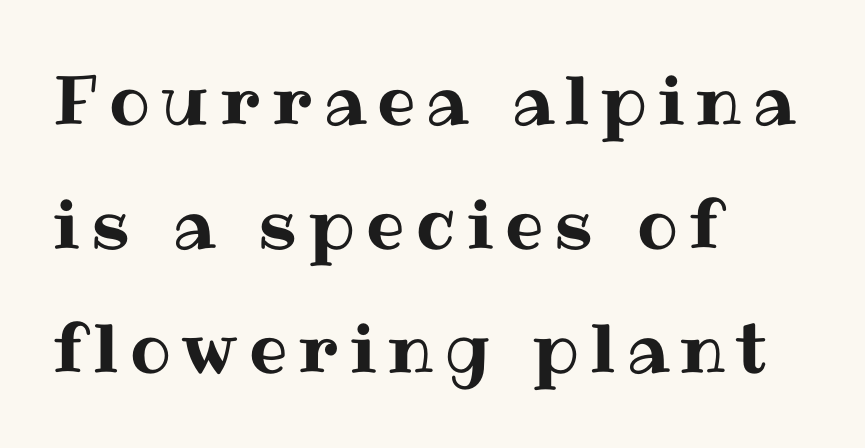
The ragged edge is on the right, which tells us the setting is flush left. Quick note: not italic, upright. The space directly below the letters is spotless. The rendering uses natural spacing where letterforms have individual widths.
